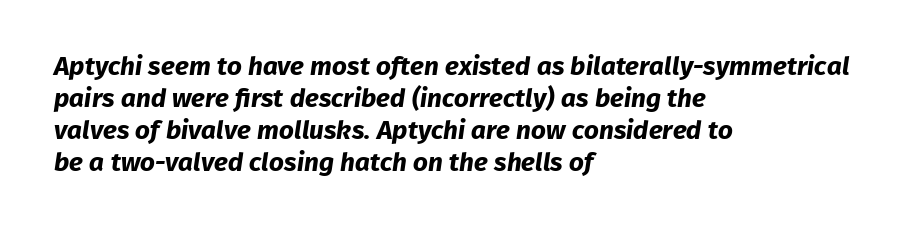
{"bold": "yes", "underline": "no", "align": "left", "line_spacing_ratio": 1.23, "letter_spacing": "normal", "letter_spacing_em": 0.0, "glyph_px": 26}
